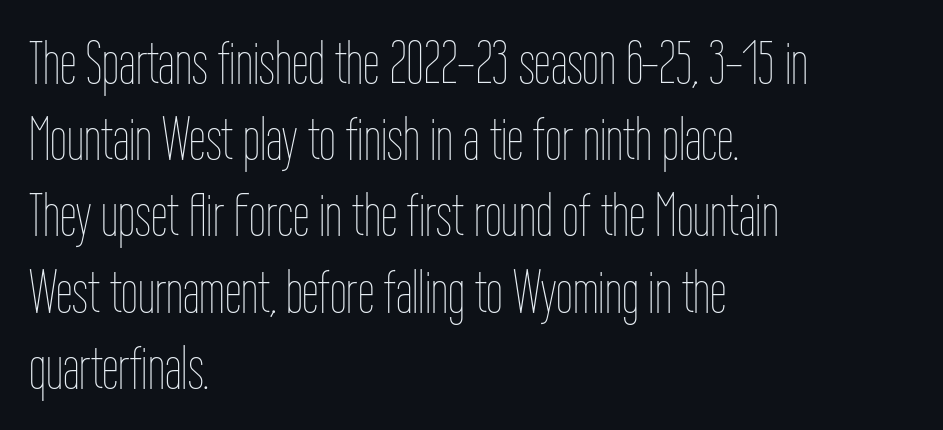
Q: Is the text bold? A: No.
Q: Is the text italic (slanted)? A: No, it is upright.
Q: Is the text underlined? A: No.
Q: How is the paragraph aligned? A: Left-aligned.
Q: Is the spacing between letters normal or unusually wide? A: Normal.
Q: Is the spacing between lines tight, normal or loose? A: Normal.
Q: Width (condensed, normal, or wide)? A: Condensed.
Q: Stroke contrast? A: Low.
Q: x-height? A: Medium.
Q: Monospaced? A: No.
